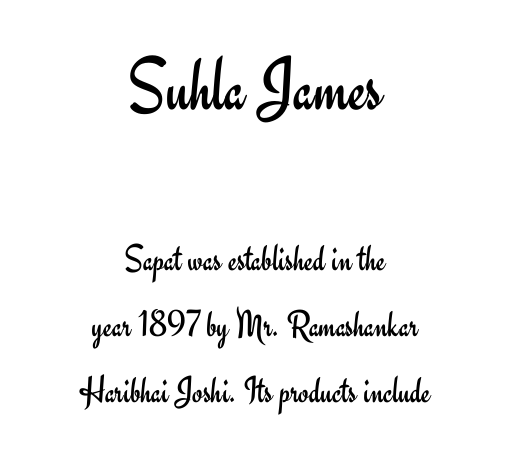
Q: Is the text bold? A: No.
Q: Is the text italic (slanted)? A: Yes.
Q: Is the typeface a serif or a sans-serif typeface? A: Sans-serif.
Q: Is the text underlined? A: No.
Q: How is the paragraph aligned? A: Centered.
Q: Is the spacing between letters normal or unusually wide? A: Normal.
Q: Which block of text is set in a larger size, the first (top) or the second (bottom)? A: The first (top) one.
Q: Width (condensed, normal, or wide)? A: Normal.
Q: Stroke contrast? A: Low.
Q: x-height? A: Small.
Q: Monospaced? A: No.
